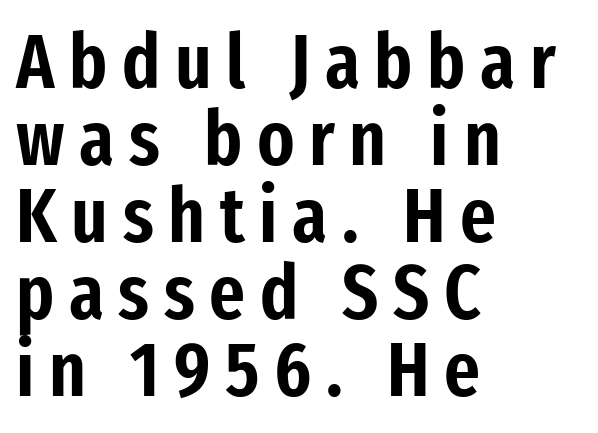
Are there feet on the stems? There aren't — it's a sans. Leftover space on each line is placed entirely after the last word. The passage shown is typed in a proportional face where columns would drift. Decoration check: the copy has no underline. The typography opts for an upright posture over an oblique one. One glance says dense: line gaps are narrower than usual.
